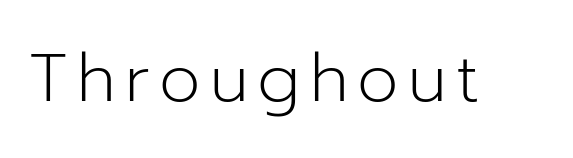
{"serif": "no", "italic": "no", "bold": "no", "weight": "light", "width": "normal", "stroke_contrast": "low", "x_height": "medium", "monospaced": "no", "underline": "no", "glyph_px": 66}
